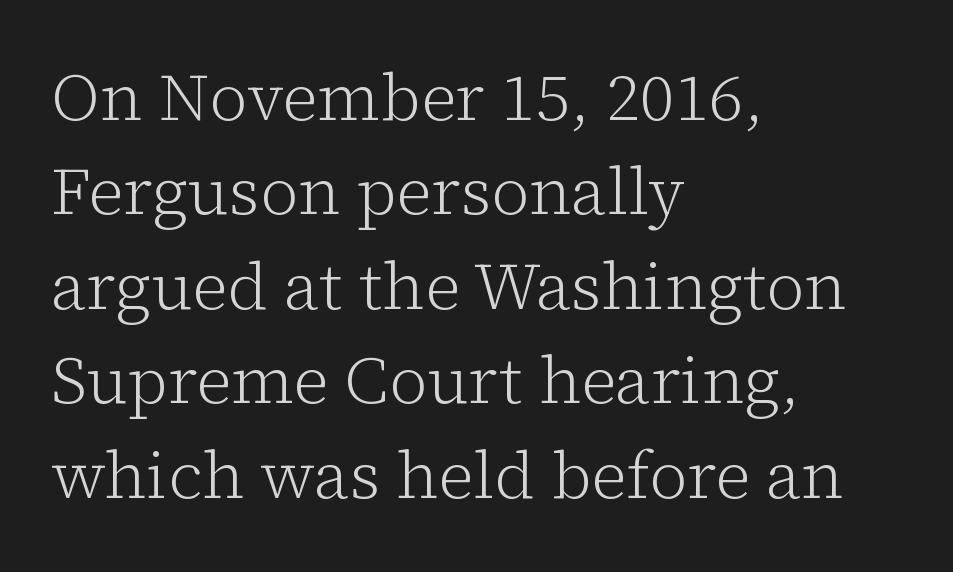
The image shows 66 px light serif type, upright; set left-aligned, normal line spacing (1.43x), normal letter spacing, not underlined; low stroke contrast and a medium x-height.
